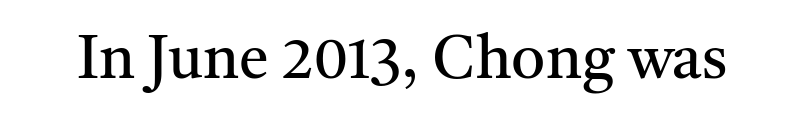
{"serif": "yes", "italic": "no", "bold": "no", "weight": "regular", "width": "normal", "stroke_contrast": "medium", "x_height": "medium", "monospaced": "no", "underline": "no", "letter_spacing": "normal", "letter_spacing_em": 0.0, "glyph_px": 60}
